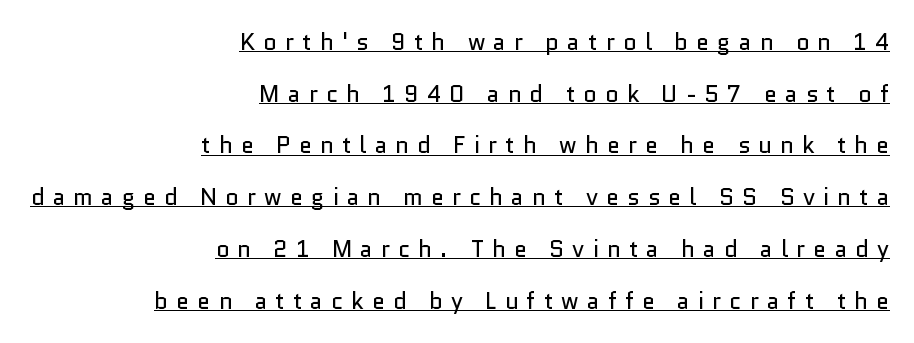
Honestly, the rows look like they've been pulled way apart. Look at the tracking — it's clearly loosened, letters drifting apart. The typeface has the unassuming heft of standard copy or less. The rendered words wear a rule along their underside. Horizontally, the lines are justified to the trailing edge only.
